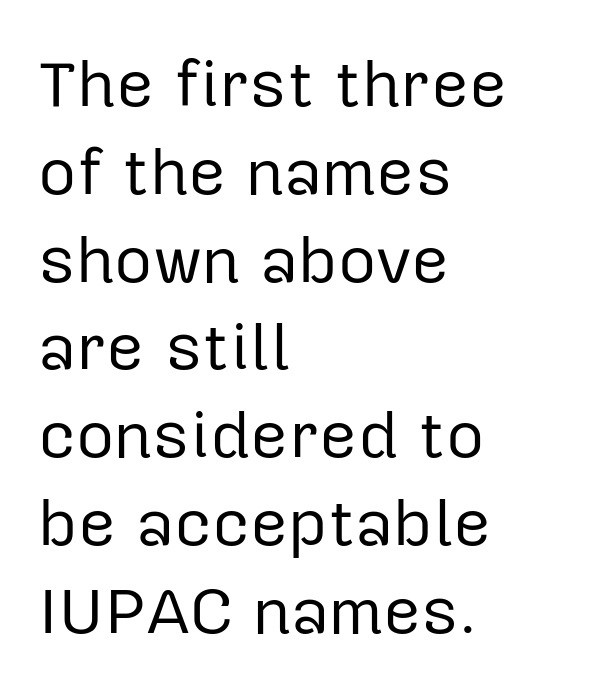
You could not count columns in this text — the font is proportionally spaced. Words appear dense and cohesive because spacing is normal. This sample uses an upright cut, with every glyph sitting square on the baseline. Notice how descenders clear the ascenders below comfortably — that's standard leading. No heavy texture on the line: the type isn't bold.
